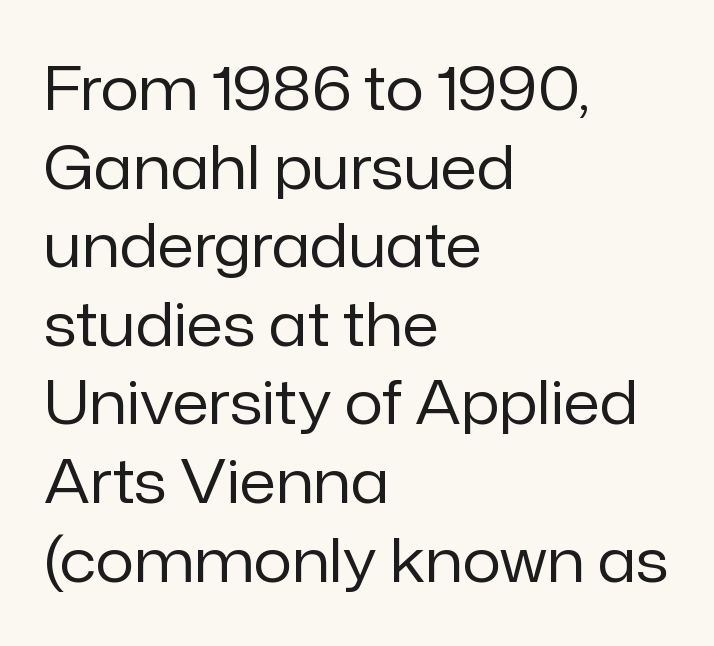
One glance says typical: line gaps are just what's usual. Horizontally, the lines are justified to the leading edge only. If you drew a line through each stem, it would be perfectly vertical. Do the characters align in a grid? No, the font is proportional.
